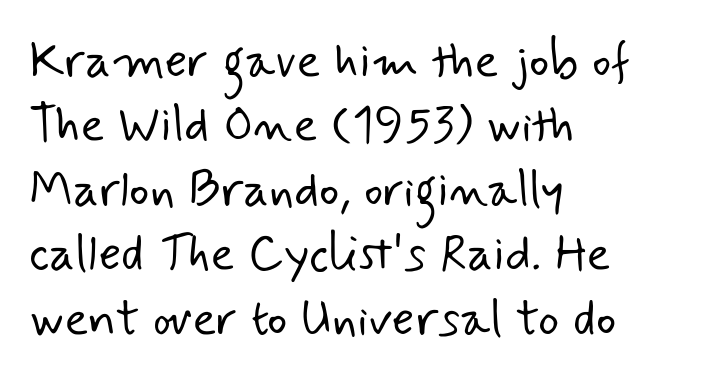
{"serif": "no", "bold": "no", "weight": "light", "width": "normal", "stroke_contrast": "low", "x_height": "small", "monospaced": "no", "underline": "no", "align": "left", "line_spacing": "normal", "line_spacing_ratio": 1.29, "letter_spacing": "normal", "letter_spacing_em": 0.0, "glyph_px": 50}
